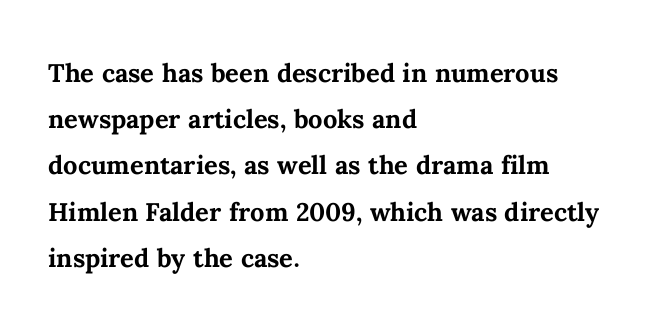
{"italic": "no", "bold": "yes", "weight": "semibold", "width": "normal", "stroke_contrast": "medium", "x_height": "medium", "monospaced": "no", "underline": "no", "align": "left", "line_spacing": "normal", "line_spacing_ratio": 1.36, "letter_spacing": "normal", "letter_spacing_em": 0.0, "glyph_px": 34}
